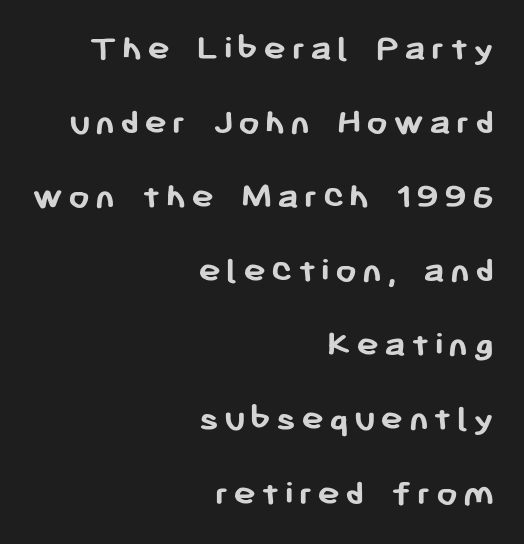
Q: Is the text bold? A: Yes.
Q: Is the text italic (slanted)? A: No, it is upright.
Q: Is the typeface a serif or a sans-serif typeface? A: Sans-serif.
Q: Is the text underlined? A: No.
Q: How is the paragraph aligned? A: Right-aligned.
Q: Is the spacing between lines tight, normal or loose? A: Loose.
Q: Width (condensed, normal, or wide)? A: Normal.
Q: Stroke contrast? A: Low.
Q: x-height? A: Medium.
Q: Monospaced? A: No.
